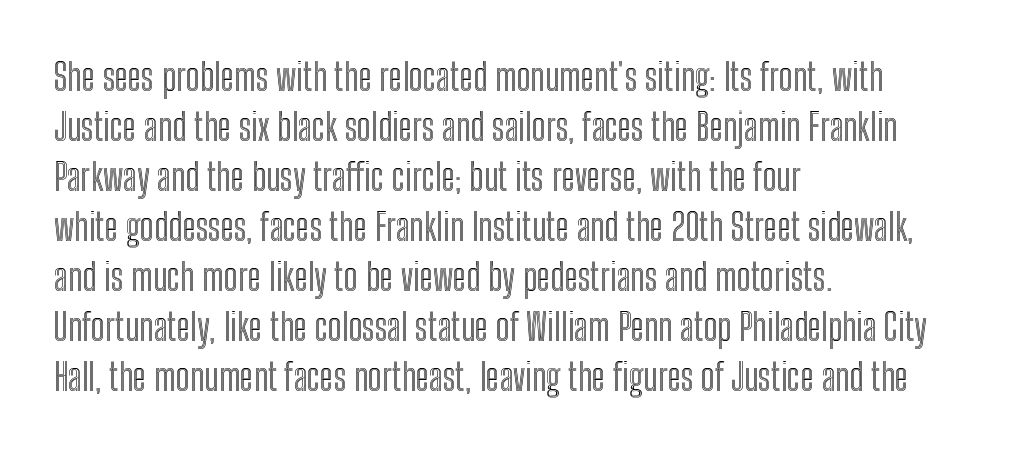
Q: Is the text italic (slanted)? A: No, it is upright.
Q: Is the text underlined? A: No.
Q: How is the paragraph aligned? A: Left-aligned.
Q: Is the spacing between letters normal or unusually wide? A: Normal.
Q: Is the spacing between lines tight, normal or loose? A: Normal.
Q: Width (condensed, normal, or wide)? A: Condensed.
Q: x-height? A: Medium.
Q: Monospaced? A: No.
